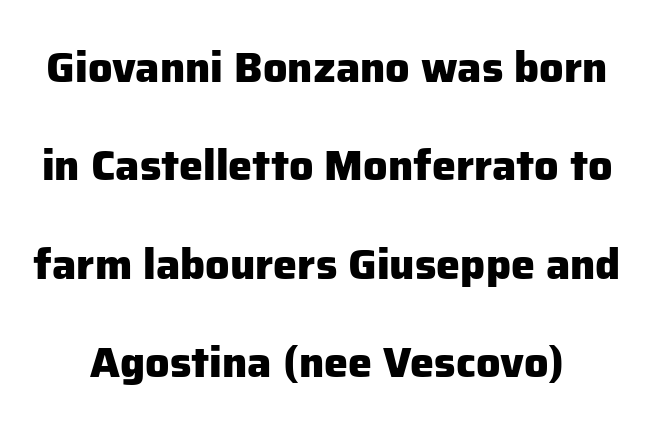
{"serif": "no", "italic": "no", "bold": "yes", "weight": "heavy", "width": "normal", "stroke_contrast": "low", "x_height": "medium", "monospaced": "no", "underline": "no", "line_spacing": "loose", "line_spacing_ratio": 2.29, "letter_spacing": "normal", "letter_spacing_em": 0.0, "glyph_px": 43}
